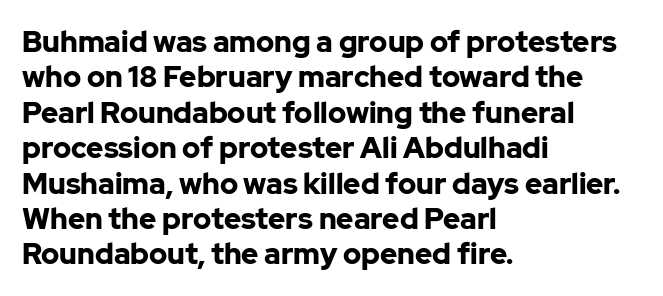
Character widths vary here, with narrow letters taking less room than wide ones. This rendering features lettering with no underline. Short note: letters normally spaced. This sample is left-justified, so line endings fall wherever the words run out.
